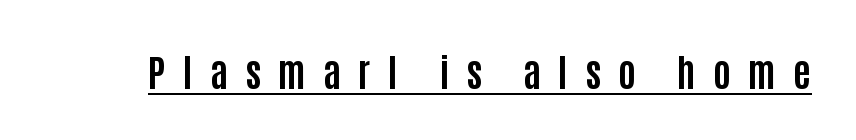
No italicization has been applied; the sample stays upright. You can see a thin bar hugging the bottom of the glyphs. Its strokes are broad and dark, the hallmark of bold type. No feet cap the strokes, marking this as sans-serif type. The face used here is proportionally spaced, like ordinary book or web type. The face used here is rendered with a markedly widened letterfit.
